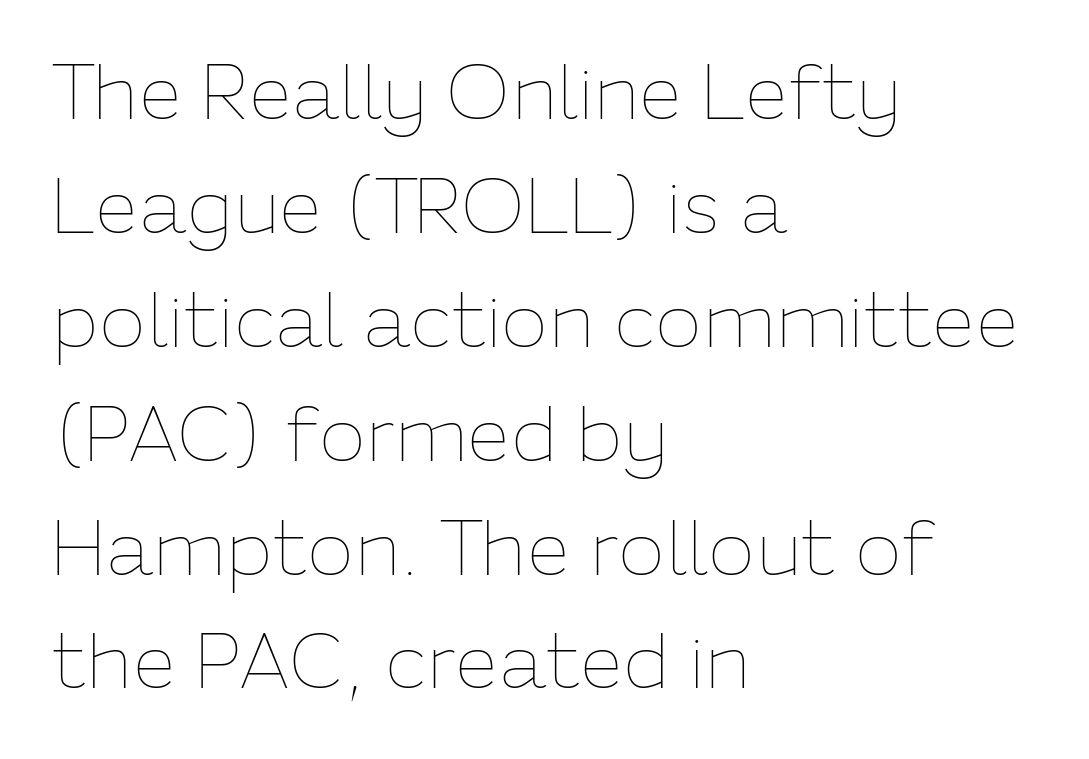
Summary of vertical rhythm: regular, with standard interline spacing. Notice how the passage keeps a crisp vertical edge on the left only. The specimen reads as upright at a glance. Looks like regular typesetting: each glyph gets only the width it needs. The face looks like a standard text weight, possibly lighter.
